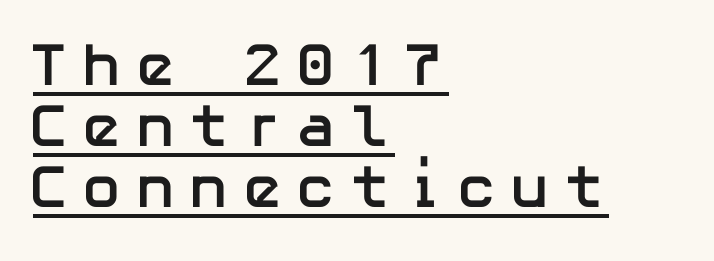
{"serif": "no", "italic": "no", "bold": "yes", "weight": "semibold", "width": "normal", "stroke_contrast": "low", "x_height": "medium", "underline": "yes", "align": "left", "line_spacing": "tight", "line_spacing_ratio": 1.0, "letter_spacing": "wide", "letter_spacing_em": 0.21, "glyph_px": 61}
